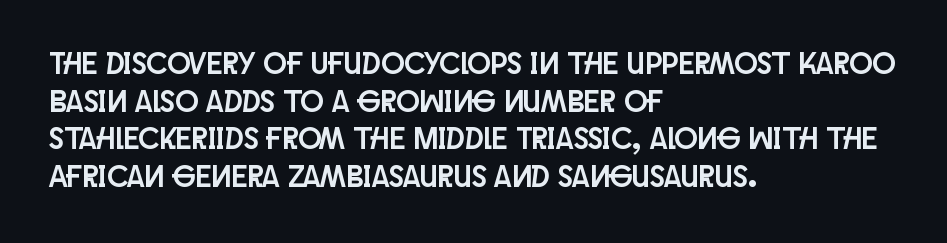
The image shows 31 px condensed sans-serif type, upright; set left-aligned, line spacing 1.21x, normal letter spacing, not underlined; low stroke contrast and a large x-height.
